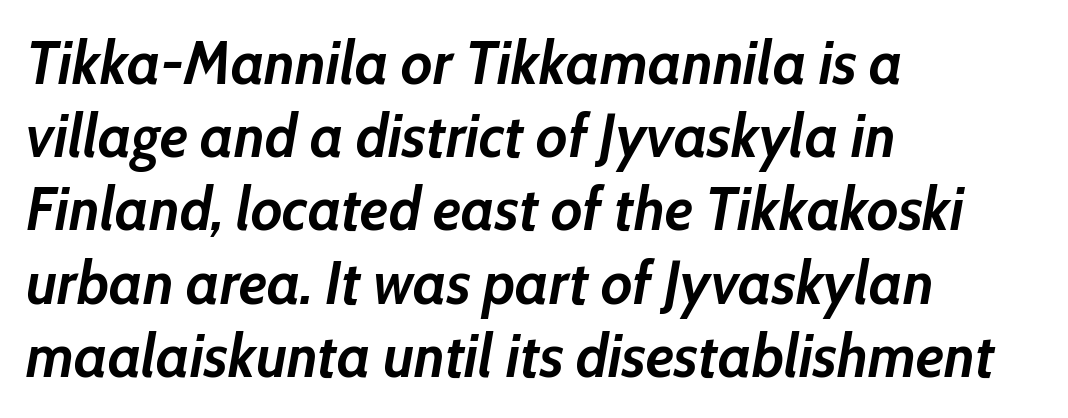
{"italic": "yes", "lean": "right", "slant_degrees": 10, "bold": "yes", "weight": "semibold", "width": "normal", "stroke_contrast": "low", "x_height": "medium", "monospaced": "no", "underline": "no", "align": "left", "line_spacing_ratio": 1.22, "letter_spacing": "normal", "letter_spacing_em": 0.0, "glyph_px": 60}
